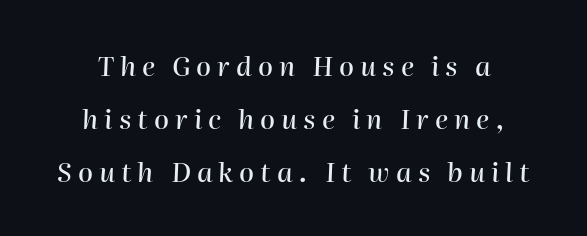
The image shows 27 px text type, italic (leaning right); set centered, loose line spacing (1.97x), unusually wide letter spacing (+0.22 em), not underlined.
